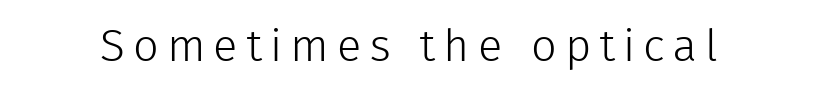
The image shows 45 px light sans-serif type, upright; set not underlined; low stroke contrast and a medium x-height.
